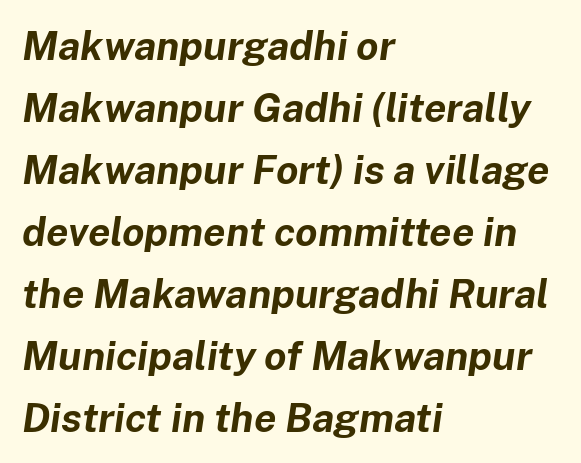
The image shows 40 px bold type, italic (leaning right); set left-aligned, normal line spacing (1.55x), normal letter spacing, not underlined; low stroke contrast and a medium x-height.
